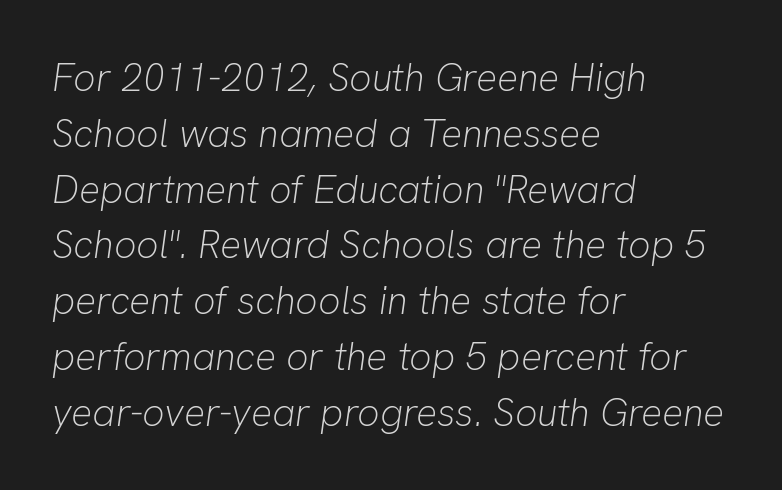
The image shows 39 px light type, italic (leaning right); set left-aligned, normal line spacing (1.43x), normal letter spacing, not underlined; low stroke contrast and a medium x-height.
